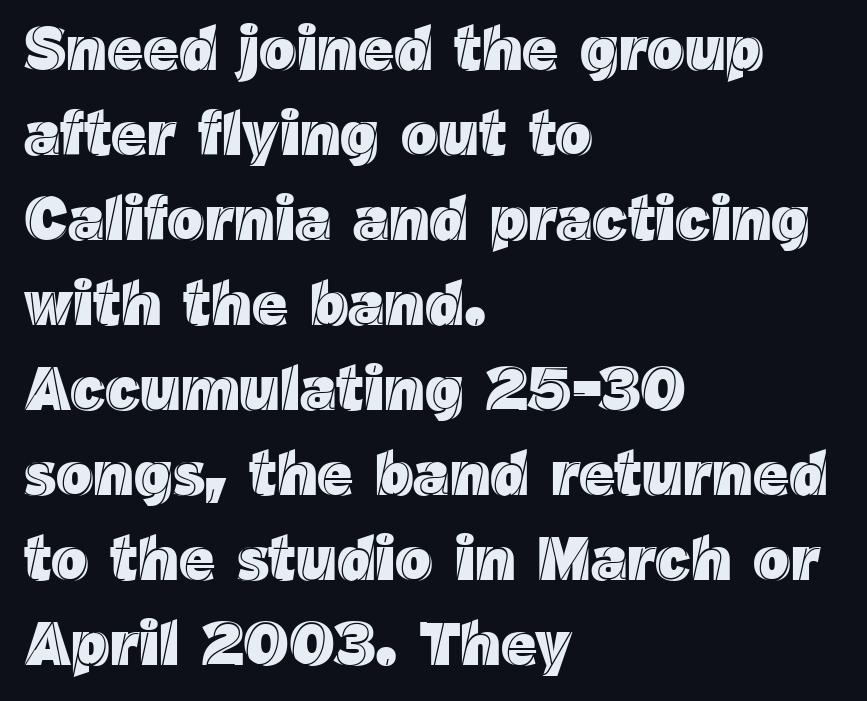
The image shows 62 px text type, upright; set left-aligned, normal line spacing (1.37x), normal letter spacing, not underlined; a medium x-height.
